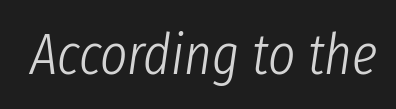
Q: Is the text bold? A: No.
Q: Is the text italic (slanted)? A: Yes, it leans right by about 8 degrees.
Q: Is the text underlined? A: No.
Q: Is the spacing between letters normal or unusually wide? A: Normal.
Q: Width (condensed, normal, or wide)? A: Condensed.
Q: Stroke contrast? A: Low.
Q: x-height? A: Medium.
Q: Monospaced? A: No.
